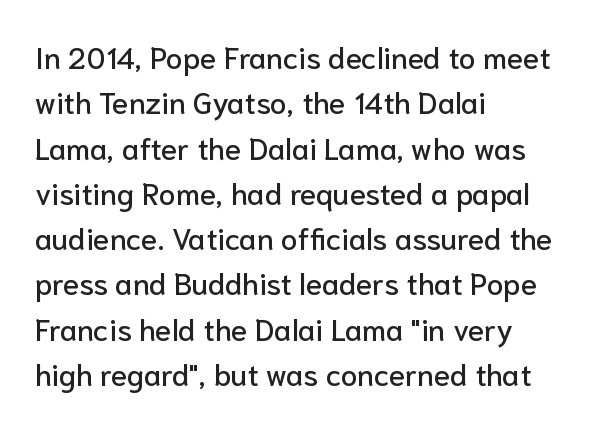
Rows of type keep a routine distance in the vertical direction. The letters stand straight up with perfectly vertical stems. The passage is arranged the way most books set body copy — flush left. A typesetter would call this proportional, since set widths differ per character. A typesetter would call this zero additional tracking.
